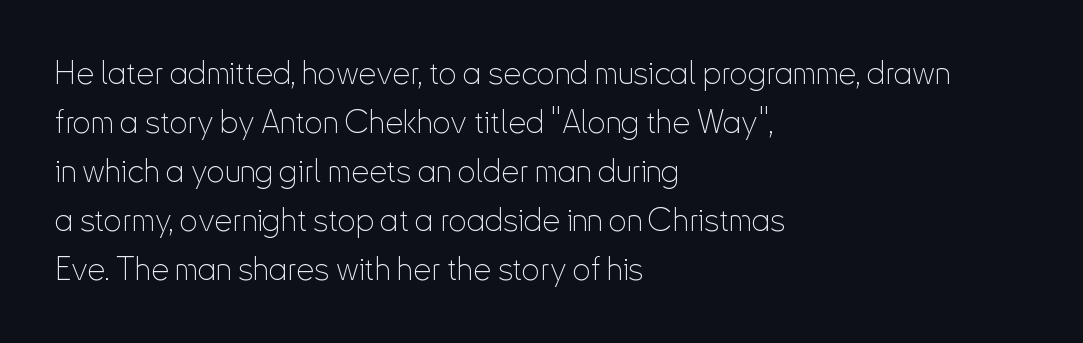
Q: Is the text bold? A: No.
Q: Is the text italic (slanted)? A: No, it is upright.
Q: Is the typeface a serif or a sans-serif typeface? A: Sans-serif.
Q: Is the text underlined? A: No.
Q: How is the paragraph aligned? A: Left-aligned.
Q: Is the spacing between letters normal or unusually wide? A: Normal.
Q: Is the spacing between lines tight, normal or loose? A: Normal.
Q: Width (condensed, normal, or wide)? A: Condensed.
Q: Stroke contrast? A: Low.
Q: x-height? A: Small.
Q: Monospaced? A: No.
